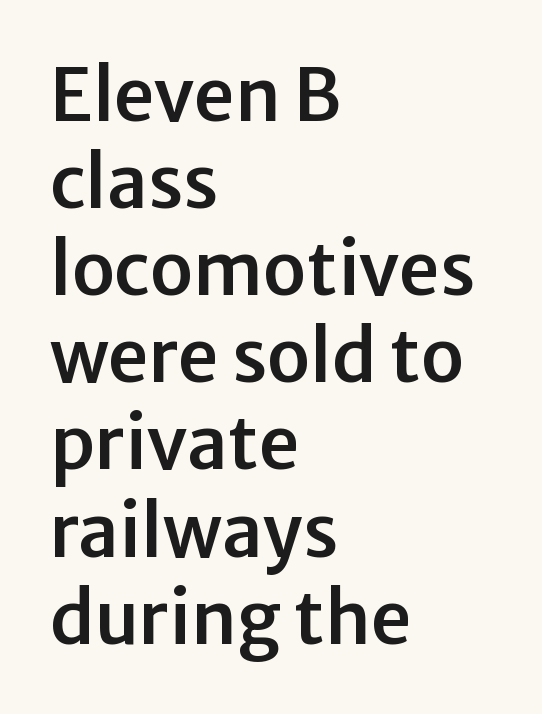
{"serif": "no", "italic": "no", "width": "normal", "stroke_contrast": "low", "x_height": "medium", "monospaced": "no", "underline": "no", "align": "left", "line_spacing_ratio": 1.21, "letter_spacing": "normal", "letter_spacing_em": 0.0, "glyph_px": 72}
